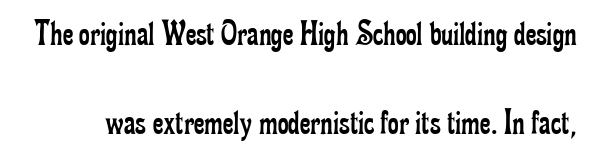
Q: Is the text bold? A: No.
Q: Is the text italic (slanted)? A: No, it is upright.
Q: Is the typeface a serif or a sans-serif typeface? A: Serif.
Q: Is the text underlined? A: No.
Q: Is the spacing between letters normal or unusually wide? A: Normal.
Q: Is the spacing between lines tight, normal or loose? A: Loose.
Q: Width (condensed, normal, or wide)? A: Condensed.
Q: Stroke contrast? A: Low.
Q: x-height? A: Small.
Q: Monospaced? A: No.
